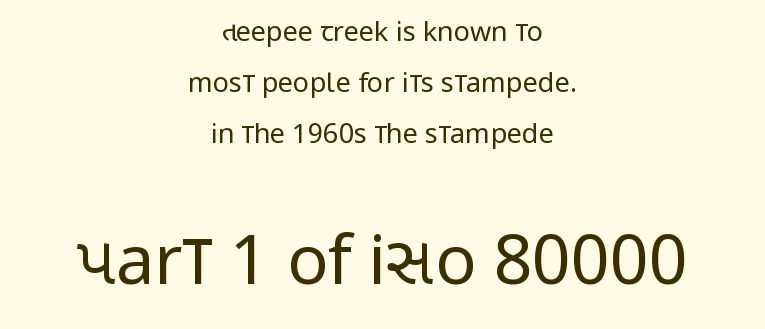
Q: Is the text bold? A: No.
Q: Is the text italic (slanted)? A: No, it is upright.
Q: Is the typeface a serif or a sans-serif typeface? A: Sans-serif.
Q: Is the text underlined? A: No.
Q: How is the paragraph aligned? A: Centered.
Q: Is the spacing between letters normal or unusually wide? A: Normal.
Q: Which block of text is set in a larger size, the first (top) or the second (bottom)? A: The second (bottom) one.
Q: Width (condensed, normal, or wide)? A: Condensed.
Q: Stroke contrast? A: Low.
Q: x-height? A: Large.
Q: Monospaced? A: No.
